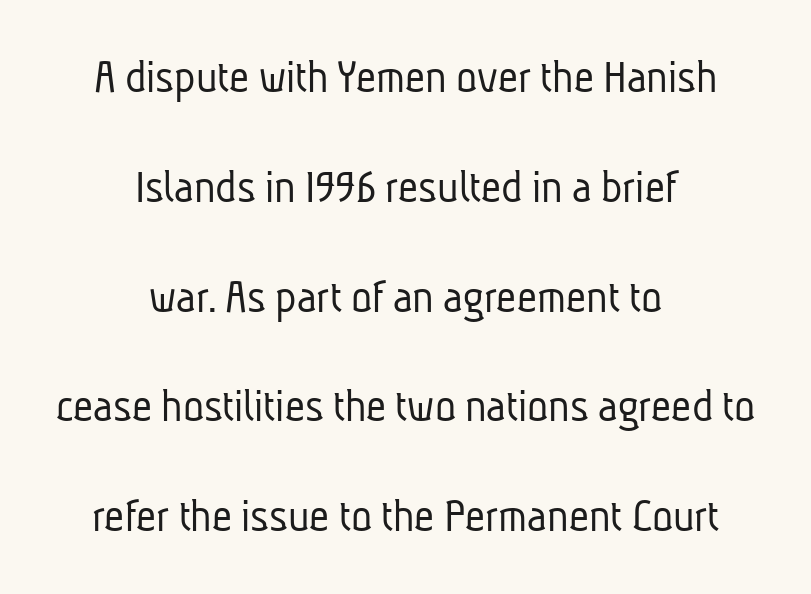
The image shows 49 px light, condensed sans-serif type; set centered, loose line spacing (2.24x), normal letter spacing, not underlined; low stroke contrast and a medium x-height.
